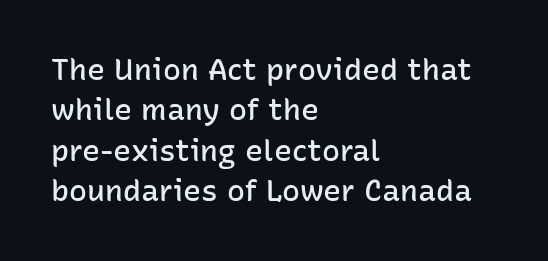
Q: Is the text bold? A: Semi-bold.
Q: Is the text italic (slanted)? A: No, it is upright.
Q: Is the typeface a serif or a sans-serif typeface? A: Sans-serif.
Q: Is the text underlined? A: No.
Q: How is the paragraph aligned? A: Left-aligned.
Q: Is the spacing between letters normal or unusually wide? A: Normal.
Q: Is the spacing between lines tight, normal or loose? A: Normal.
Q: Width (condensed, normal, or wide)? A: Normal.
Q: Stroke contrast? A: Low.
Q: x-height? A: Medium.
Q: Monospaced? A: No.
